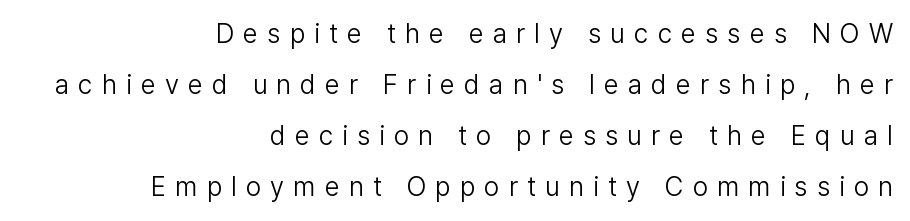
Q: Is the text bold? A: No.
Q: Is the text italic (slanted)? A: No, it is upright.
Q: Is the text underlined? A: No.
Q: How is the paragraph aligned? A: Right-aligned.
Q: Is the spacing between letters normal or unusually wide? A: Unusually wide.
